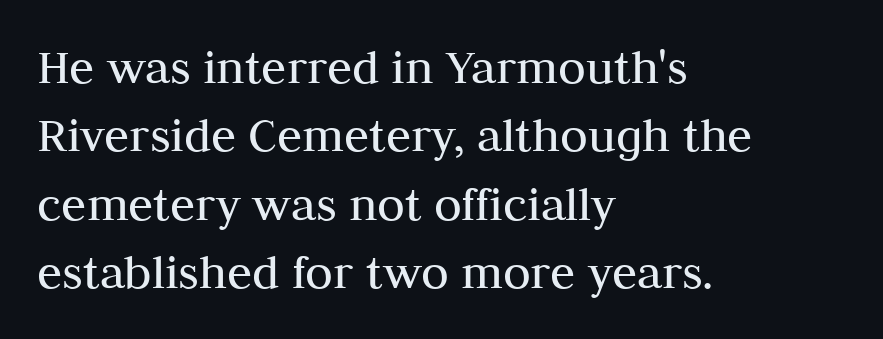
Q: Is the text bold? A: No.
Q: Is the text italic (slanted)? A: No, it is upright.
Q: Is the typeface a serif or a sans-serif typeface? A: Serif.
Q: Is the text underlined? A: No.
Q: How is the paragraph aligned? A: Left-aligned.
Q: Is the spacing between letters normal or unusually wide? A: Normal.
Q: Is the spacing between lines tight, normal or loose? A: Normal.
Q: Width (condensed, normal, or wide)? A: Normal.
Q: Stroke contrast? A: Medium.
Q: x-height? A: Medium.
Q: Monospaced? A: No.
